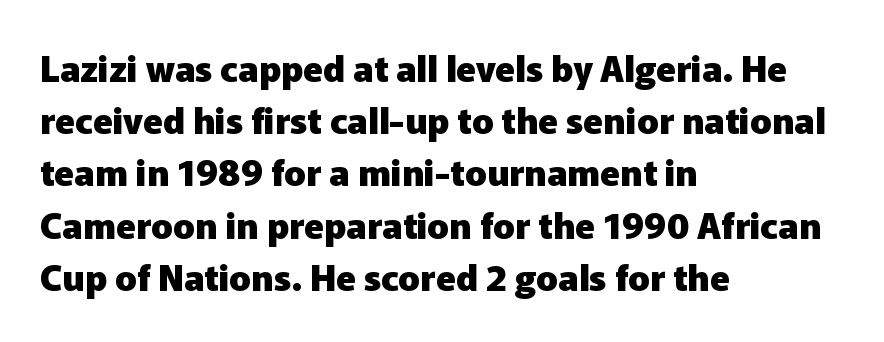
The paragraph shown leans on its left margin. The gaps between neighbouring characters are ordinary and unremarkable. Note the varied advance widths — an 'i' is clearly narrower than an 'm'. One glance says typical: line gaps are just what's usual. The area under the type is left untouched.
